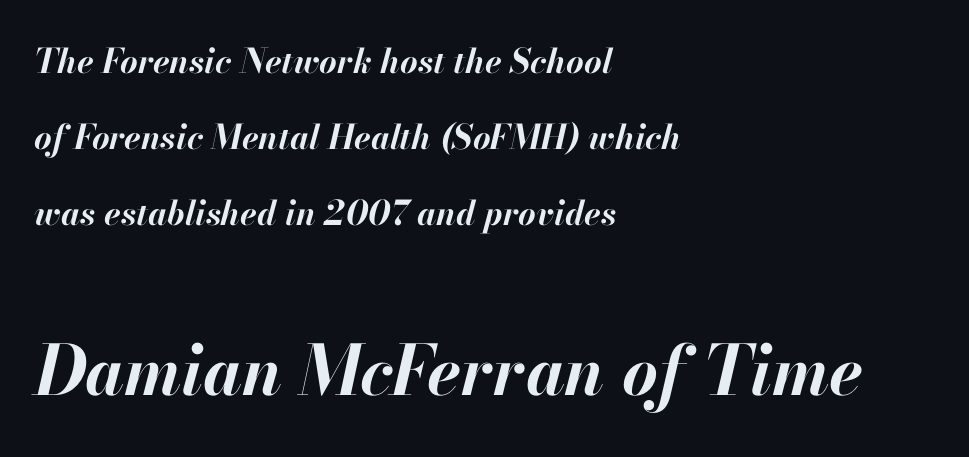
Think of a printed novel: that variable character pitch is what you see here. The designer gave the closing block more size than the opening block. Would a proofreader flag this as italicized? Yes. Every letter is thick-stroked: bold, no question. The space beneath each line is pristine and unruled. Line beginnings align vertically; line endings do not.
